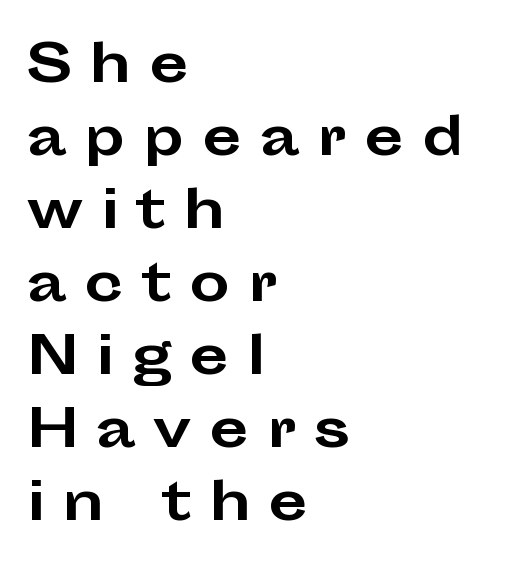
The image shows 51 px bold, wide sans-serif type, upright; set left-aligned, normal line spacing (1.43x), unusually wide letter spacing (+0.35 em), not underlined; low stroke contrast and a medium x-height.
